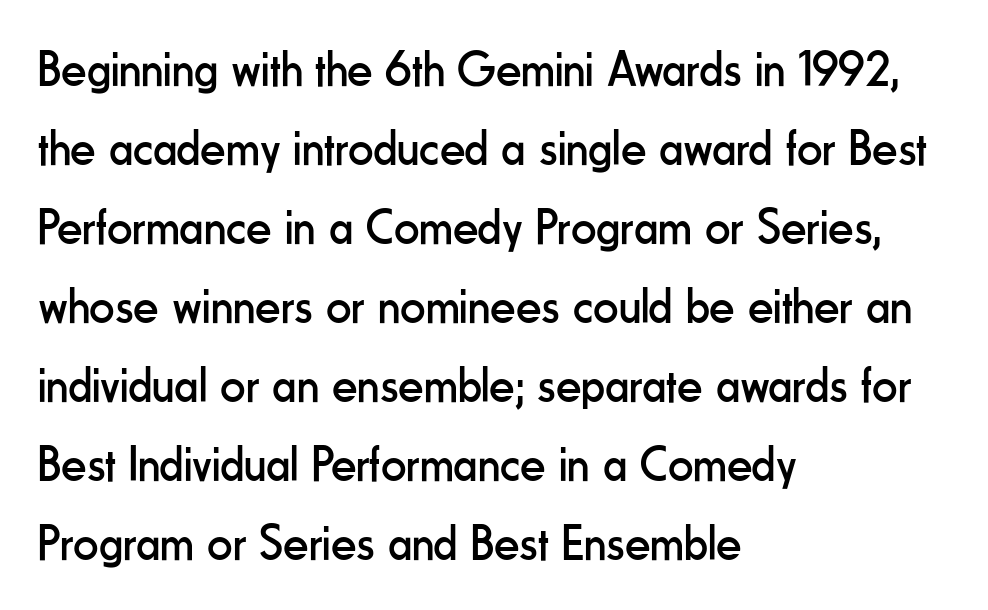
These lines are rendered in a variable-pitch font. This is not heavy type; no bold has been used. Tall strokes in this sample are plumb rather than angled. Just letters on the line, the space beneath them empty. Each line starts at the same left margin while the right side varies.
